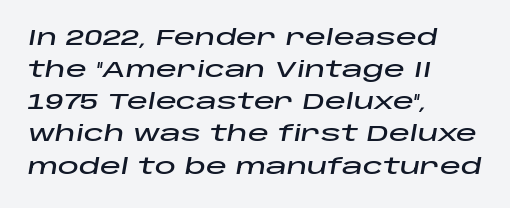
Slanted lettering throughout. Between one letter and the next there's only the usual sliver of space. Leftover space on each line is placed entirely after the last word. Regarding leading, the lines here are spaced in the standard way. A clean baseline with only descenders dipping below it.
